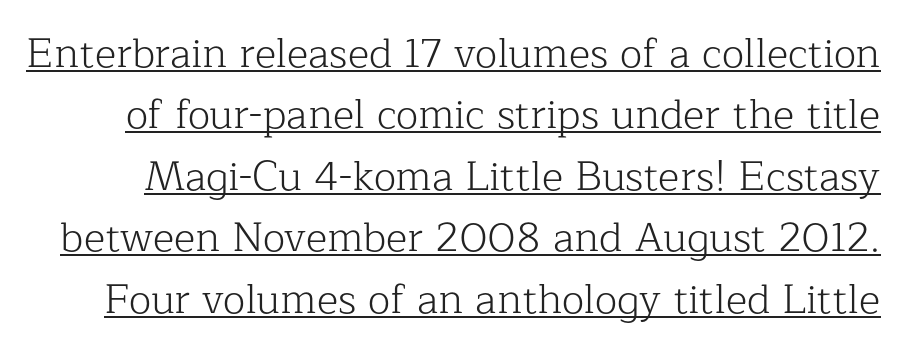
The image shows 41 px light serif type, upright; set normal line spacing (1.5x), normal letter spacing, underlined; low stroke contrast and a medium x-height.
